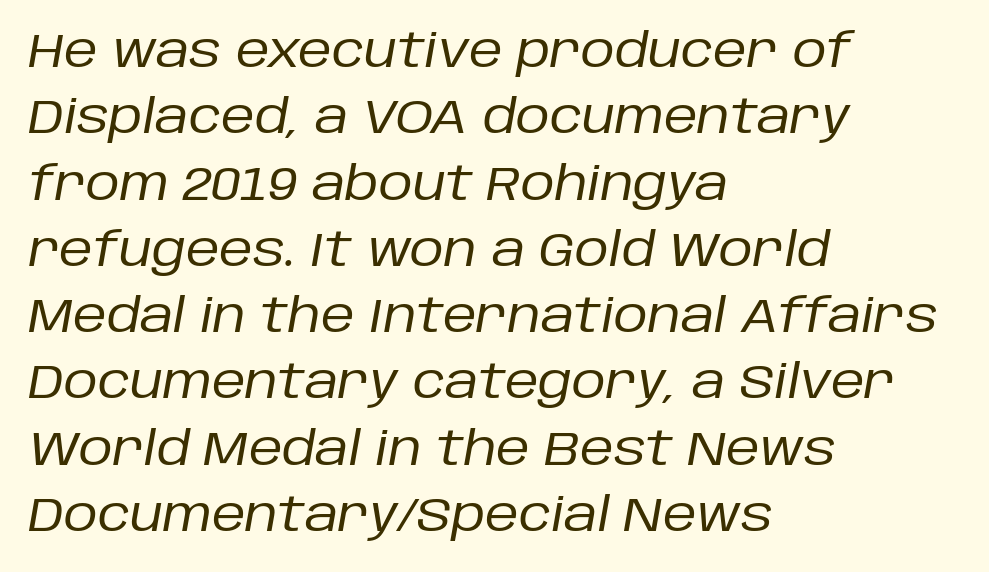
Q: Is the text bold? A: No.
Q: Is the text italic (slanted)? A: Yes, it leans right by about 10 degrees.
Q: Is the text underlined? A: No.
Q: How is the paragraph aligned? A: Left-aligned.
Q: Is the spacing between letters normal or unusually wide? A: Normal.
Q: Is the spacing between lines tight, normal or loose? A: Normal.
Q: Width (condensed, normal, or wide)? A: Normal.
Q: Stroke contrast? A: Low.
Q: x-height? A: Large.
Q: Monospaced? A: No.
